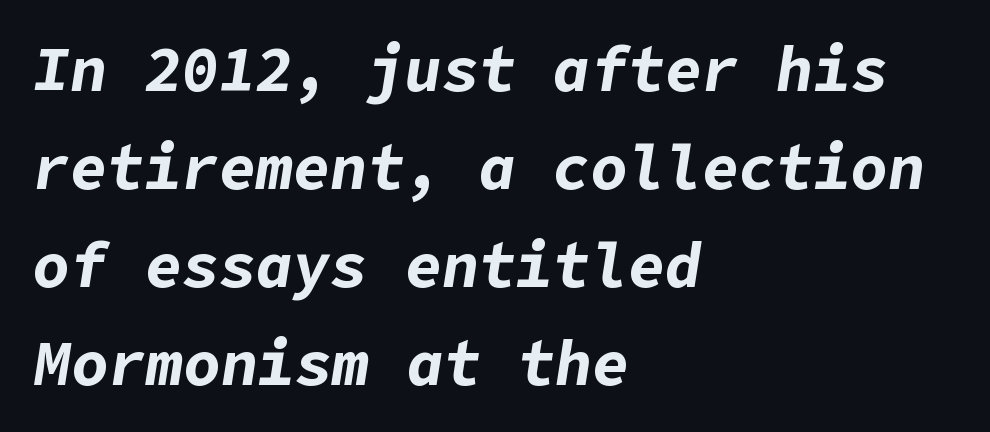
{"italic": "yes", "lean": "right", "slant_degrees": 9, "bold": "yes", "weight": "bold", "width": "normal", "stroke_contrast": "low", "x_height": "medium", "underline": "no", "align": "left", "line_spacing": "normal", "line_spacing_ratio": 1.58, "letter_spacing": "normal", "letter_spacing_em": 0.0, "glyph_px": 62}
